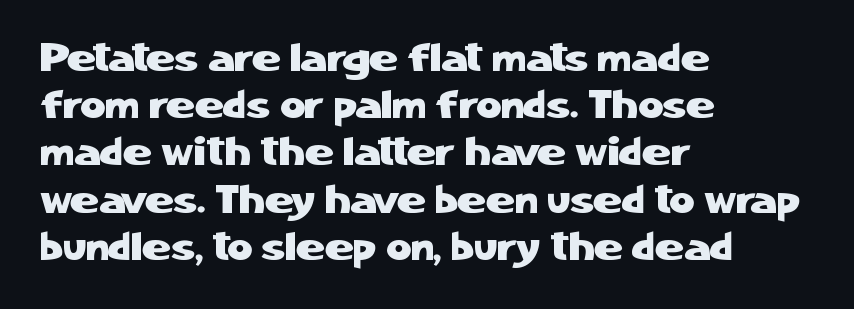
{"serif": "no", "italic": "no", "width": "normal", "stroke_contrast": "low", "x_height": "medium", "monospaced": "no", "underline": "no", "align": "left", "line_spacing_ratio": 1.21, "letter_spacing": "normal", "letter_spacing_em": 0.0, "glyph_px": 39}
